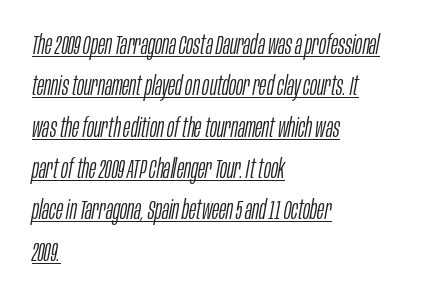
The image shows 27 px text type, italic (leaning right); set left-aligned, normal line spacing (1.53x), normal letter spacing, underlined.
